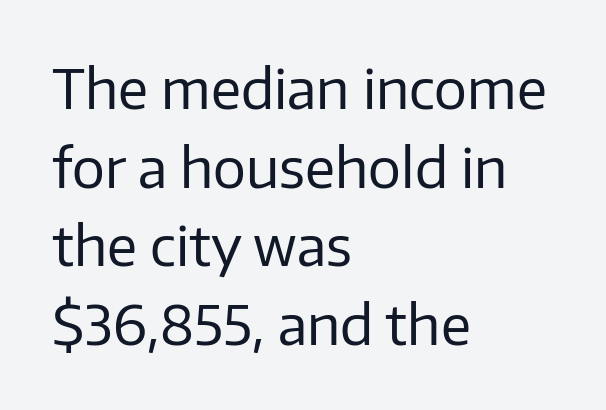
The image shows 55 px regular-weight sans-serif type, upright; set left-aligned, normal line spacing (1.43x), normal letter spacing, not underlined; low stroke contrast and a medium x-height.
